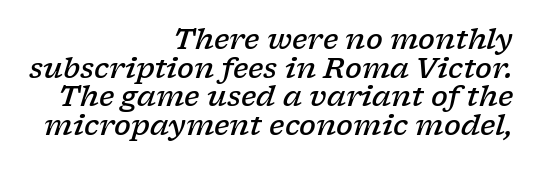
The image shows 28 px semibold, wide serif type, italic (leaning right); set right-aligned, tight line spacing (1.02x), normal letter spacing, not underlined; low stroke contrast and a medium x-height.
